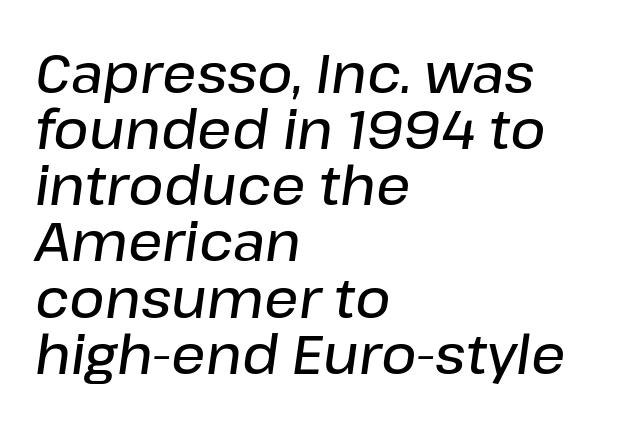
Whoever set this chose condensed vertical rhythm over breathing room. An italicized treatment has been applied to the whole sample. The passage shown is semibold, sitting just below true bold. There is no visible air inserted between adjacent glyphs. Each letter keeps its own natural width here, so spacing adapts to shape. All the whitespace from short lines collects on the right.
